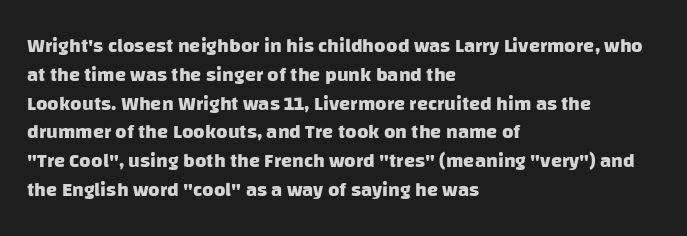
The rendering keeps characters at their native spacing. Does the copy run flush right? No — it runs flush left. A clean baseline with only descenders dipping below it. Normally led — the rows are evenly, conventionally spaced. Emphasis by weight is at full strength: bold.
